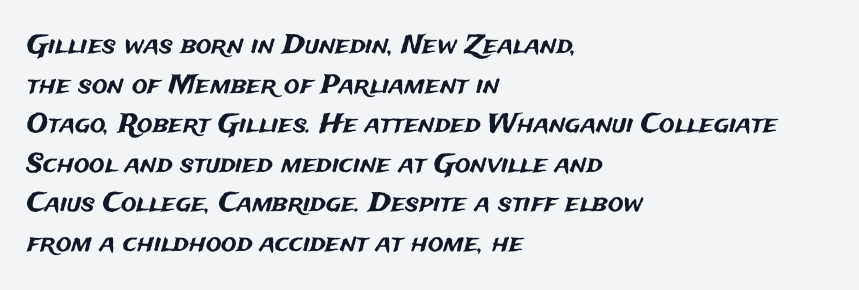
The image shows 26 px text type; set left-aligned, normal line spacing (1.52x), normal letter spacing, not underlined.
